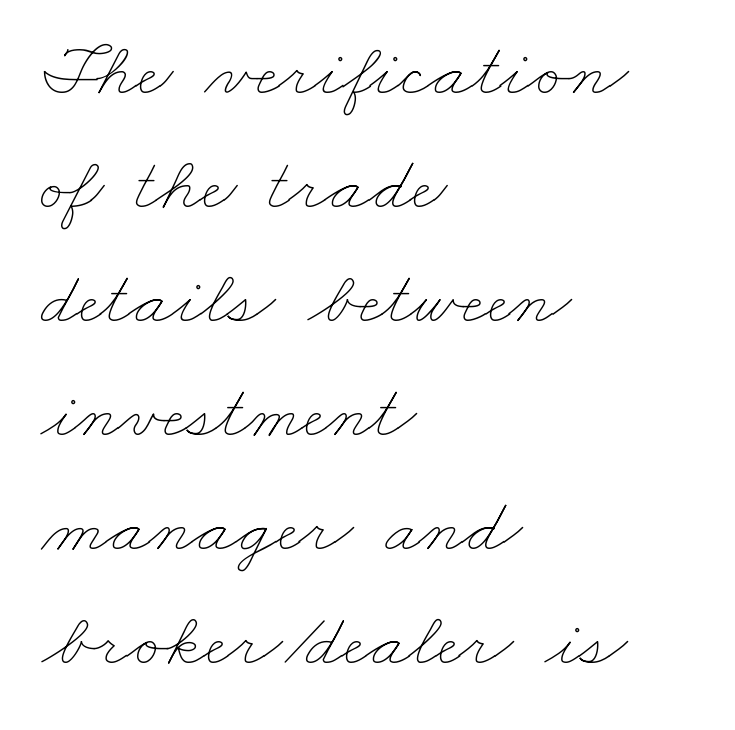
{"bold": "no", "weight": "thin", "width": "wide", "stroke_contrast": "low", "x_height": "small", "monospaced": "no", "underline": "no", "align": "left", "line_spacing": "normal", "line_spacing_ratio": 1.48, "letter_spacing": "normal", "letter_spacing_em": 0.0, "glyph_px": 77}
